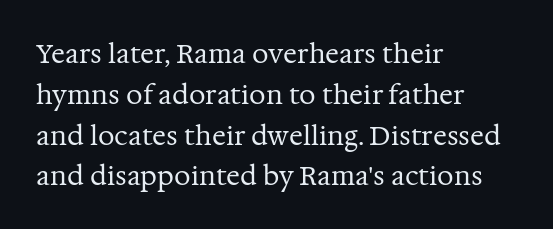
Q: Is the text bold? A: No.
Q: Is the text italic (slanted)? A: No, it is upright.
Q: Is the text underlined? A: No.
Q: How is the paragraph aligned? A: Left-aligned.
Q: Is the spacing between letters normal or unusually wide? A: Normal.
Q: Is the spacing between lines tight, normal or loose? A: Normal.
